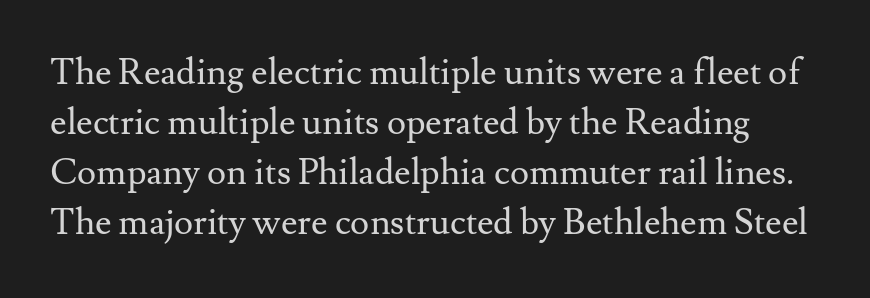
{"serif": "yes", "italic": "no", "bold": "no", "weight": "regular", "width": "normal", "stroke_contrast": "medium", "x_height": "small", "monospaced": "no", "underline": "no", "line_spacing": "normal", "line_spacing_ratio": 1.39, "letter_spacing": "normal", "letter_spacing_em": 0.0, "glyph_px": 36}
